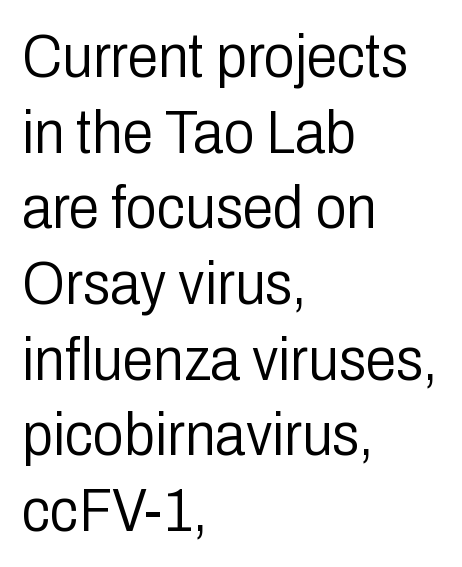
Q: Is the text bold? A: No.
Q: Is the text italic (slanted)? A: No, it is upright.
Q: Is the typeface a serif or a sans-serif typeface? A: Sans-serif.
Q: Is the text underlined? A: No.
Q: How is the paragraph aligned? A: Left-aligned.
Q: Is the spacing between letters normal or unusually wide? A: Normal.
Q: Width (condensed, normal, or wide)? A: Condensed.
Q: Stroke contrast? A: Low.
Q: x-height? A: Medium.
Q: Monospaced? A: No.
